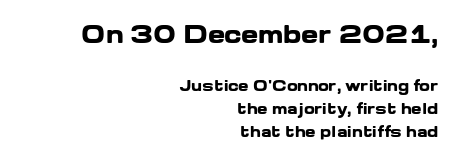
Q: Is the text bold? A: Yes.
Q: Is the text italic (slanted)? A: No, it is upright.
Q: Is the text underlined? A: No.
Q: How is the paragraph aligned? A: Right-aligned.
Q: Is the spacing between letters normal or unusually wide? A: Normal.
Q: Is the spacing between lines tight, normal or loose? A: Normal.
Q: Which block of text is set in a larger size, the first (top) or the second (bottom)? A: The first (top) one.
